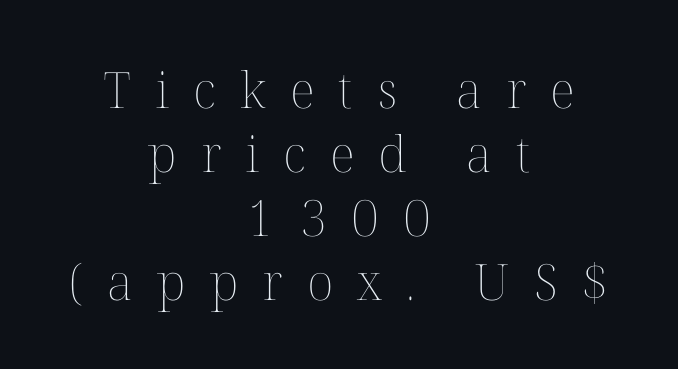
Q: Is the text bold? A: No.
Q: Is the text italic (slanted)? A: No, it is upright.
Q: Is the text underlined? A: No.
Q: How is the paragraph aligned? A: Centered.
Q: Is the spacing between letters normal or unusually wide? A: Unusually wide.
Q: Is the spacing between lines tight, normal or loose? A: Normal.
Q: Width (condensed, normal, or wide)? A: Normal.
Q: Stroke contrast? A: Medium.
Q: x-height? A: Medium.
Q: Monospaced? A: No.
